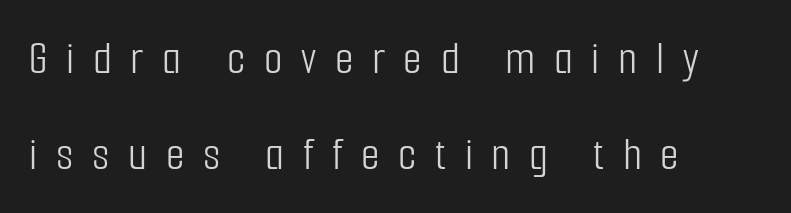
Nope, no serifs anywhere on these letters. Summary of vertical rhythm: relaxed, with wide interline spacing. The paragraph has a hard left edge and a soft right edge. Descenders hang freely into open space.
